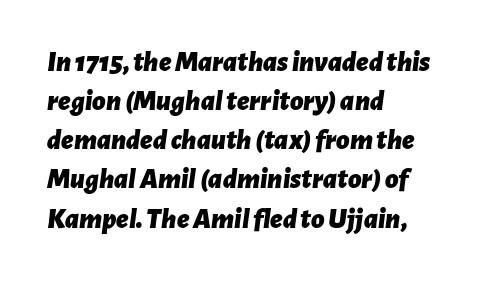
{"italic": "yes", "lean": "right", "slant_degrees": 7, "bold": "yes", "weight": "bold", "width": "normal", "stroke_contrast": "low", "x_height": "medium", "monospaced": "no", "underline": "no", "align": "left", "line_spacing": "normal", "line_spacing_ratio": 1.35, "letter_spacing": "normal", "letter_spacing_em": 0.0, "glyph_px": 29}
